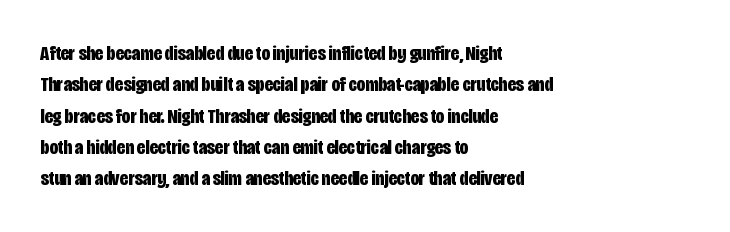
{"italic": "no", "bold": "yes", "underline": "no", "align": "left", "line_spacing": "normal", "line_spacing_ratio": 1.49, "letter_spacing": "normal", "letter_spacing_em": 0.0, "glyph_px": 21}
